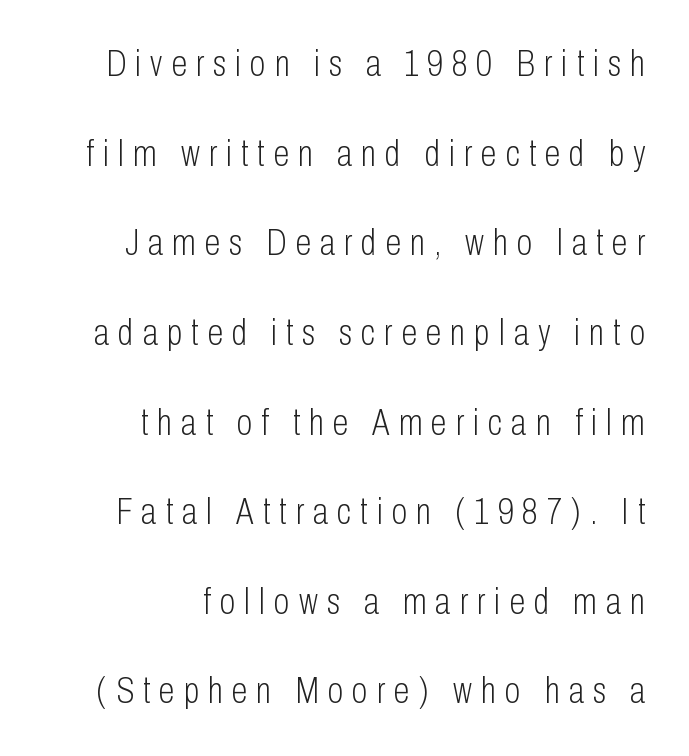
Q: Is the text bold? A: No.
Q: Is the text italic (slanted)? A: No, it is upright.
Q: Is the typeface a serif or a sans-serif typeface? A: Sans-serif.
Q: Is the text underlined? A: No.
Q: How is the paragraph aligned? A: Right-aligned.
Q: Is the spacing between letters normal or unusually wide? A: Unusually wide.
Q: Is the spacing between lines tight, normal or loose? A: Loose.
Q: Width (condensed, normal, or wide)? A: Condensed.
Q: Stroke contrast? A: Low.
Q: x-height? A: Medium.
Q: Monospaced? A: No.
